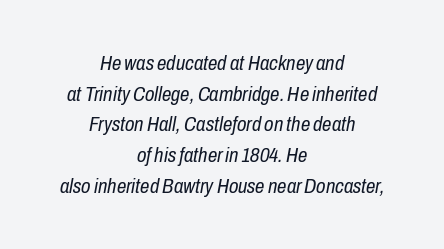
The image shows 21 px text type, italic (leaning right); set centered, normal line spacing (1.46x), normal letter spacing, not underlined.
